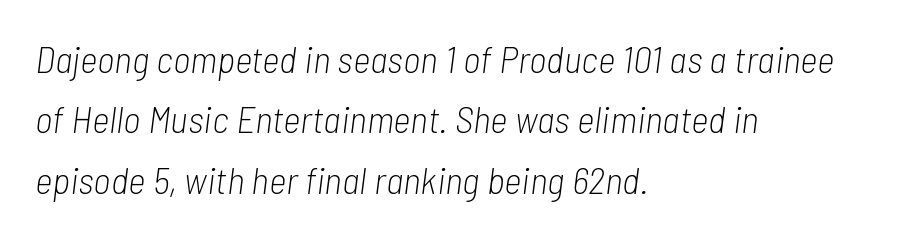
The image shows 38 px light, condensed type, italic (leaning right); set left-aligned, normal line spacing (1.59x), normal letter spacing, not underlined; low stroke contrast and a medium x-height.
